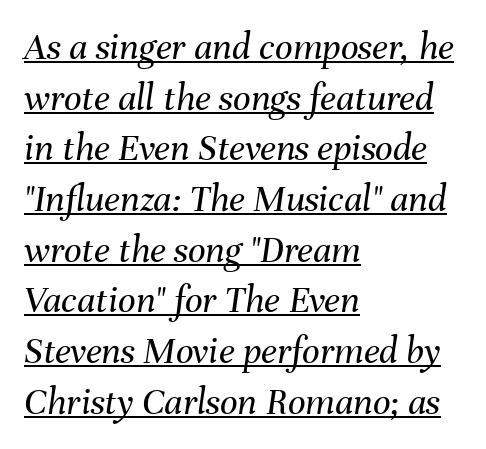
{"italic": "yes", "lean": "right", "slant_degrees": 8, "bold": "no", "weight": "regular", "width": "normal", "stroke_contrast": "medium", "x_height": "medium", "monospaced": "no", "underline": "yes", "align": "left", "line_spacing": "normal", "line_spacing_ratio": 1.3, "letter_spacing": "normal", "letter_spacing_em": 0.0, "glyph_px": 39}
